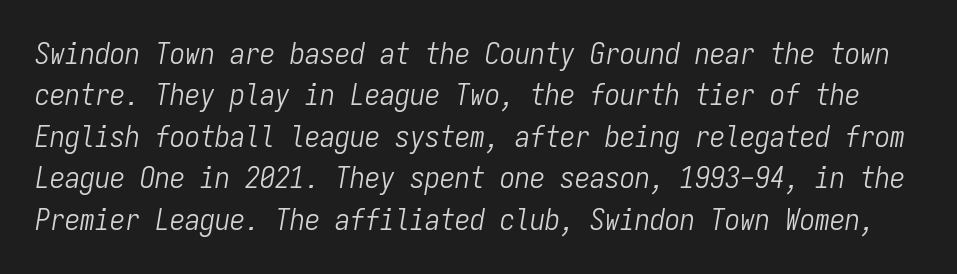
The image shows 30 px light, condensed type, italic (leaning right), monospaced; set normal line spacing (1.38x), normal letter spacing, not underlined; low stroke contrast and a medium x-height.
